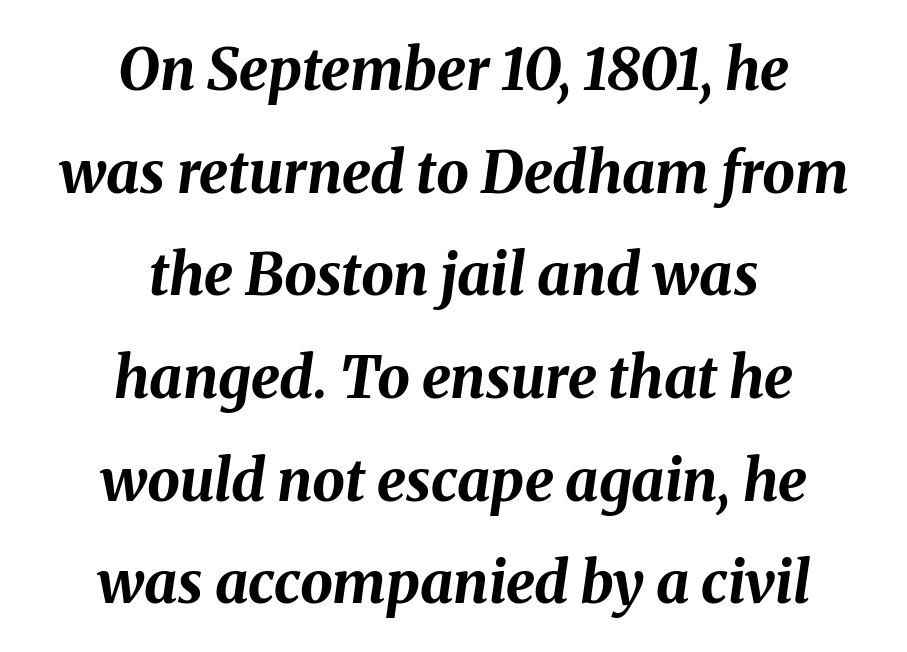
Q: Is the text bold? A: Yes.
Q: Is the text italic (slanted)? A: Yes, it leans right by about 8 degrees.
Q: Is the text underlined? A: No.
Q: How is the paragraph aligned? A: Centered.
Q: Is the spacing between letters normal or unusually wide? A: Normal.
Q: Width (condensed, normal, or wide)? A: Normal.
Q: Stroke contrast? A: Medium.
Q: x-height? A: Medium.
Q: Monospaced? A: No.
